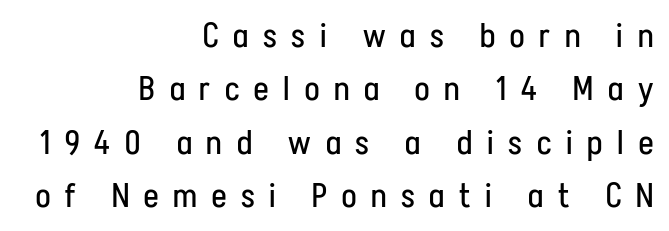
Q: Is the text bold? A: No.
Q: Is the text italic (slanted)? A: No, it is upright.
Q: Is the typeface a serif or a sans-serif typeface? A: Sans-serif.
Q: Is the text underlined? A: No.
Q: How is the paragraph aligned? A: Right-aligned.
Q: Is the spacing between letters normal or unusually wide? A: Unusually wide.
Q: Is the spacing between lines tight, normal or loose? A: Normal.
Q: Width (condensed, normal, or wide)? A: Condensed.
Q: Stroke contrast? A: Low.
Q: x-height? A: Medium.
Q: Monospaced? A: No.
